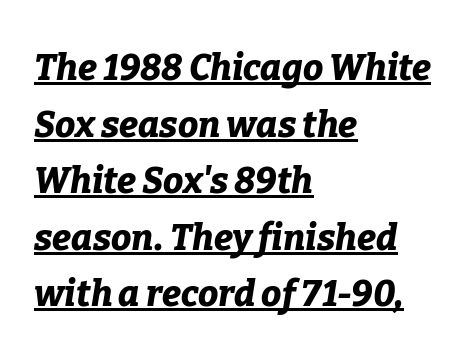
{"italic": "yes", "lean": "right", "slant_degrees": 9, "bold": "yes", "weight": "bold", "width": "normal", "stroke_contrast": "low", "x_height": "medium", "monospaced": "no", "underline": "yes", "align": "left", "line_spacing": "normal", "line_spacing_ratio": 1.57, "letter_spacing": "normal", "letter_spacing_em": 0.0, "glyph_px": 36}
